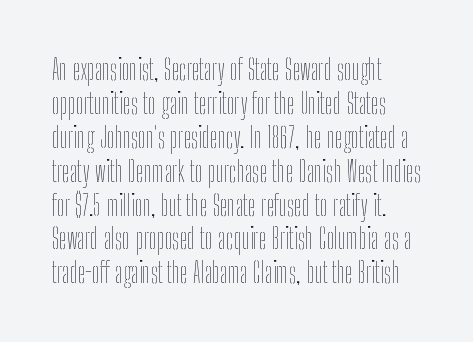
Caption: standard tracking, unaltered. Decoration check: the copy has no underline. Where is the straight margin? On the left. Note the varied advance widths — an 'i' is clearly narrower than an 'm'.
